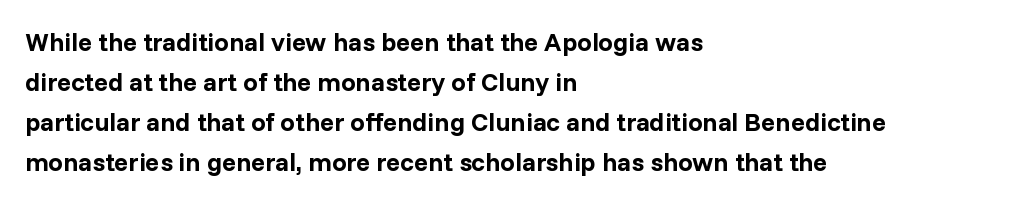
The letterforms sit shoulder to shoulder at normal distance. If you measured baseline to baseline, you'd find a middling distance. The specimen omits any rule beneath the text block's lines. These lines stack with their left ends in a neat column.
